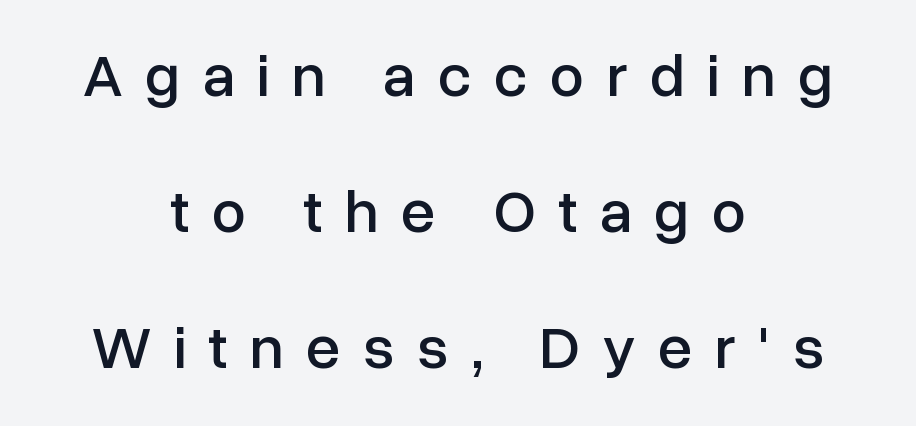
Q: Is the text italic (slanted)? A: No, it is upright.
Q: Is the typeface a serif or a sans-serif typeface? A: Sans-serif.
Q: Is the text underlined? A: No.
Q: How is the paragraph aligned? A: Centered.
Q: Is the spacing between letters normal or unusually wide? A: Unusually wide.
Q: Is the spacing between lines tight, normal or loose? A: Loose.
Q: Width (condensed, normal, or wide)? A: Normal.
Q: Stroke contrast? A: Low.
Q: x-height? A: Medium.
Q: Monospaced? A: No.
